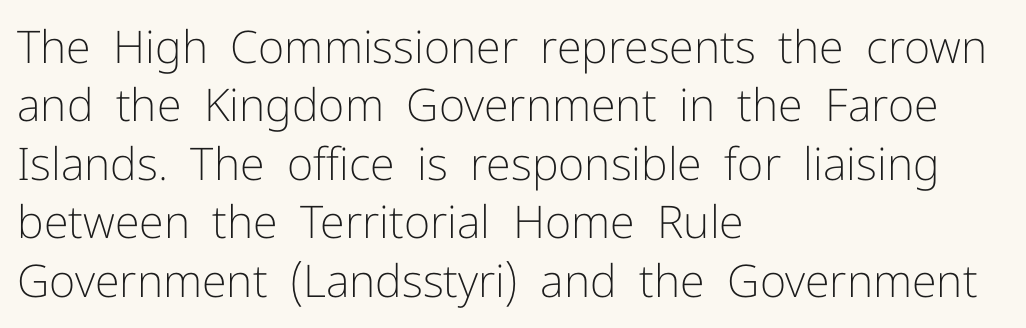
No chunkiness to these letters — they're not bold. Compared with typical body copy, the letter spacing here is the same. Descender tails drop into unmarked territory. Compared with typical paragraphs, the rows here are spaced about the same.
